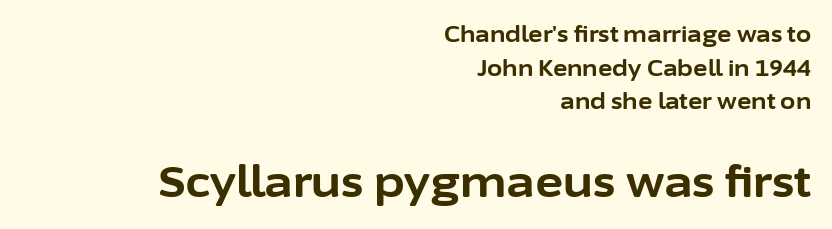
Q: Is the text bold? A: Yes.
Q: Is the text italic (slanted)? A: No, it is upright.
Q: Is the typeface a serif or a sans-serif typeface? A: Sans-serif.
Q: Is the text underlined? A: No.
Q: How is the paragraph aligned? A: Right-aligned.
Q: Is the spacing between letters normal or unusually wide? A: Normal.
Q: Is the spacing between lines tight, normal or loose? A: Normal.
Q: Which block of text is set in a larger size, the first (top) or the second (bottom)? A: The second (bottom) one.
Q: Width (condensed, normal, or wide)? A: Normal.
Q: Stroke contrast? A: Low.
Q: x-height? A: Medium.
Q: Monospaced? A: No.
